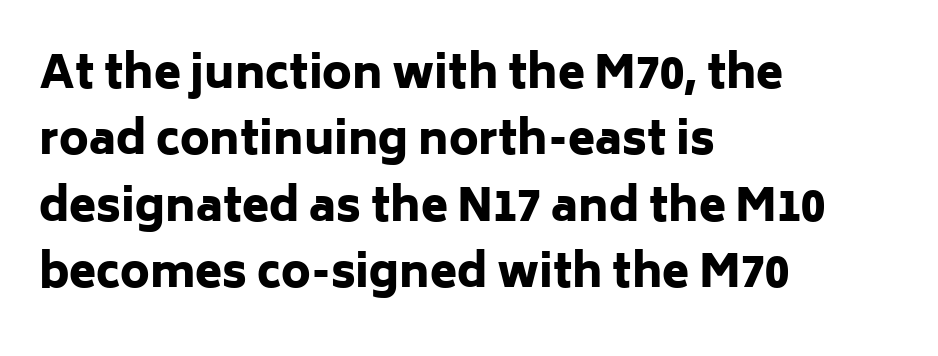
{"serif": "no", "italic": "no", "bold": "yes", "weight": "heavy", "width": "normal", "stroke_contrast": "low", "x_height": "medium", "monospaced": "no", "underline": "no", "align": "left", "line_spacing": "normal", "line_spacing_ratio": 1.51, "letter_spacing": "normal", "letter_spacing_em": 0.0, "glyph_px": 44}
